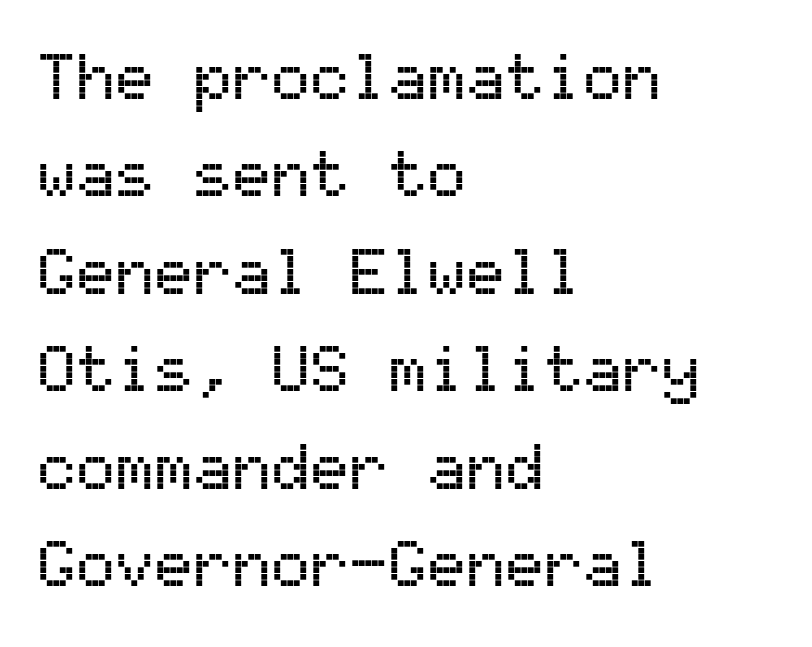
The passage shown is not underscored anywhere. The letters march in equal steps, a hallmark of fixed-pitch type. If you drew a ruler down the left edge, every line would touch it. Vertically, the passage feels balanced, rows spaced as you'd expect. Nothing sits at the stroke ends, so this counts as sans-serif. Does extra space separate the letters? No, they use regular spacing.
